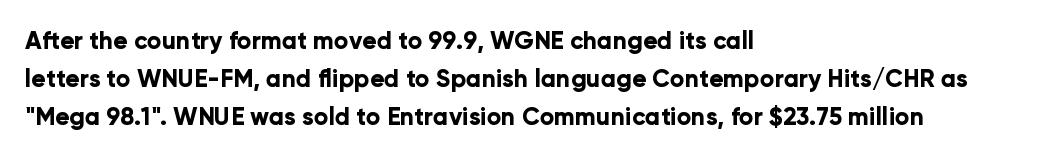
{"italic": "no", "bold": "yes", "underline": "no", "align": "left", "line_spacing": "normal", "line_spacing_ratio": 1.58, "letter_spacing": "normal", "letter_spacing_em": 0.0, "glyph_px": 24}
